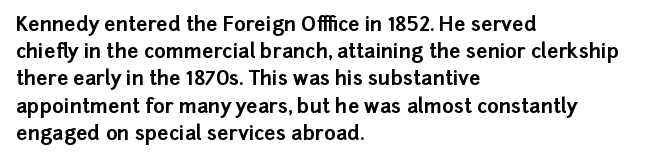
The image shows 20 px bold type, upright; set left-aligned, normal line spacing (1.36x), normal letter spacing, not underlined.
